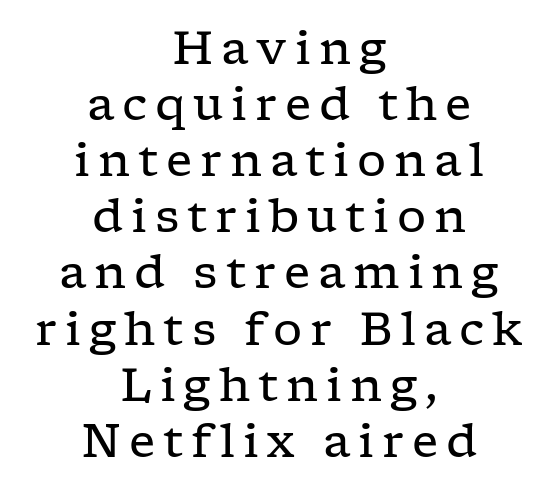
The image shows 46 px regular-weight, wide serif type, upright; set centered, line spacing 1.22x, not underlined; low stroke contrast and a medium x-height.
